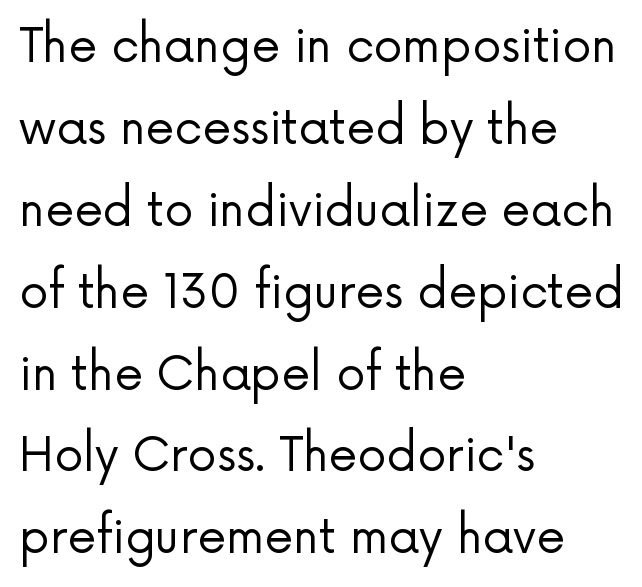
{"serif": "no", "italic": "no", "bold": "no", "weight": "regular", "width": "normal", "stroke_contrast": "low", "x_height": "medium", "monospaced": "no", "underline": "no", "align": "left", "line_spacing_ratio": 1.78, "letter_spacing": "normal", "letter_spacing_em": 0.0, "glyph_px": 46}
